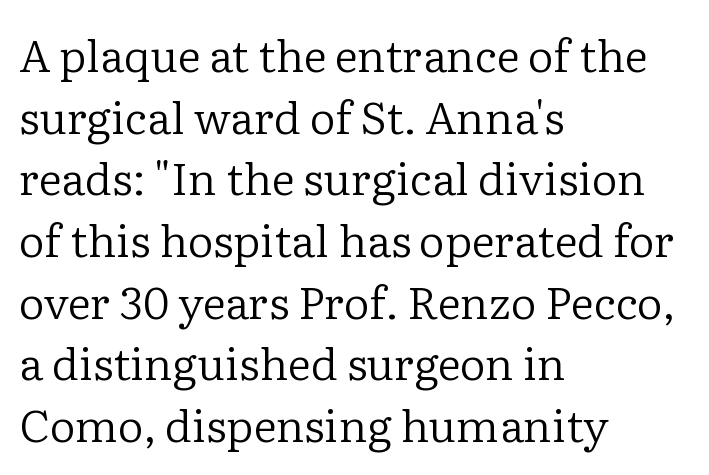
Looks like regular typesetting: each glyph gets only the width it needs. Decoration check: the copy has no underline. Line starts are locked; line ends wander. Compared with typical body copy, the letter spacing here is the same.
